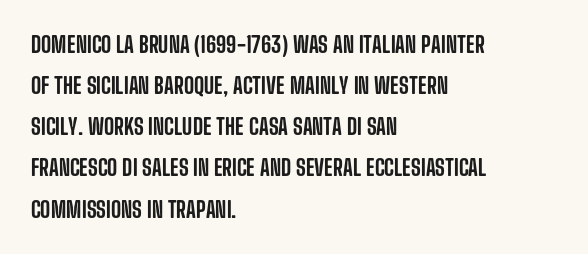
Glance below the letters and you will spot only blank space. Quick note: not italic, upright. Each word holds together tightly as a unit, with standard inter-letter gaps. Which margin do the lines hug? The left one — the right edge is uneven.
